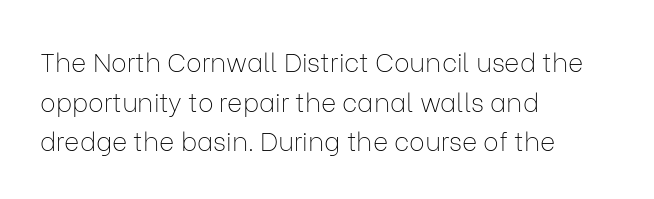
{"italic": "no", "bold": "no", "underline": "no", "align": "left", "line_spacing": "normal", "line_spacing_ratio": 1.52, "letter_spacing": "normal", "letter_spacing_em": 0.0, "glyph_px": 26}
